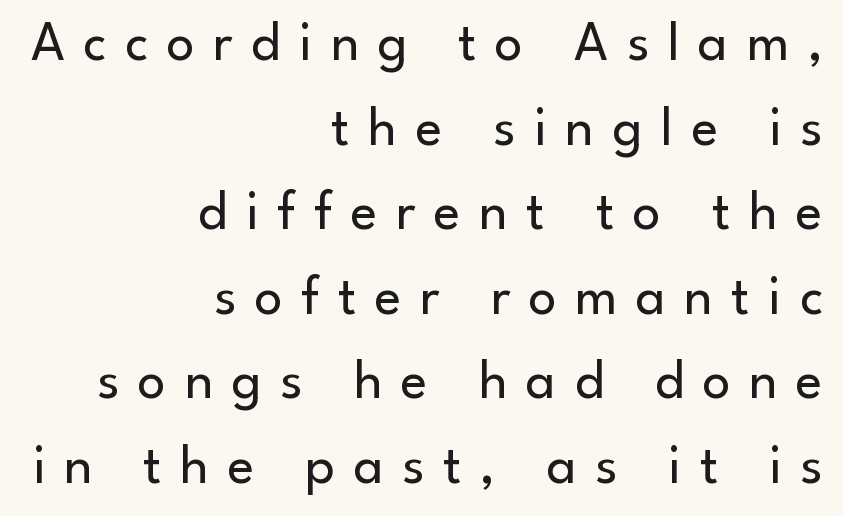
{"serif": "no", "italic": "no", "bold": "no", "weight": "regular", "width": "normal", "stroke_contrast": "low", "x_height": "small", "monospaced": "no", "underline": "no", "align": "right", "line_spacing": "normal", "line_spacing_ratio": 1.51, "letter_spacing": "wide", "letter_spacing_em": 0.33, "glyph_px": 56}
